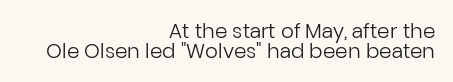
Q: Is the text bold? A: No.
Q: Is the text italic (slanted)? A: No, it is upright.
Q: Is the text underlined? A: No.
Q: How is the paragraph aligned? A: Right-aligned.
Q: Is the spacing between letters normal or unusually wide? A: Normal.
Q: Is the spacing between lines tight, normal or loose? A: Tight.
